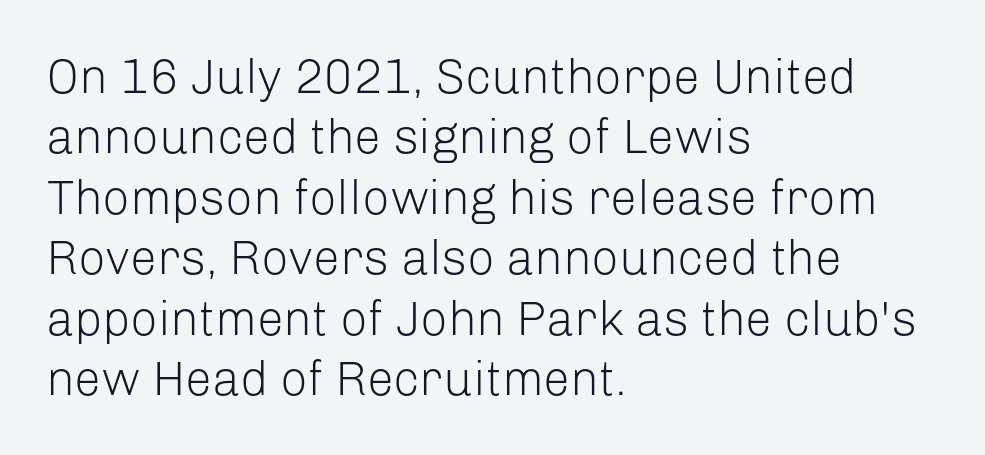
{"serif": "no", "italic": "no", "bold": "no", "weight": "light", "width": "normal", "stroke_contrast": "low", "x_height": "medium", "monospaced": "no", "underline": "no", "align": "left", "line_spacing": "normal", "line_spacing_ratio": 1.26, "letter_spacing": "normal", "letter_spacing_em": 0.0, "glyph_px": 48}
